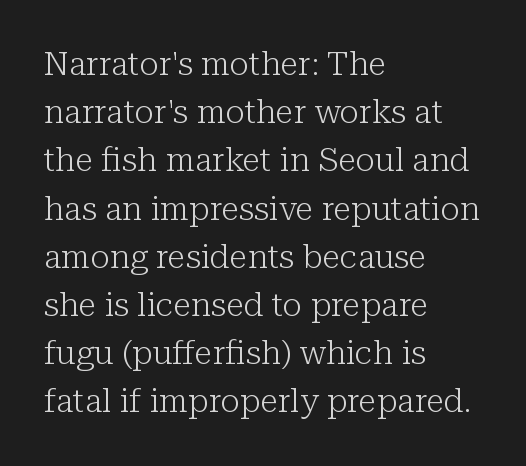
The image shows 33 px light serif type, upright; set left-aligned, normal line spacing (1.46x), normal letter spacing, not underlined; low stroke contrast and a medium x-height.
